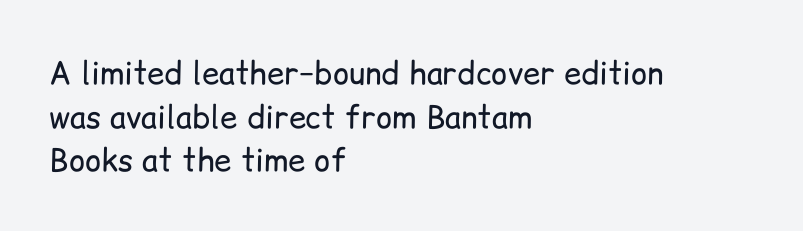
{"serif": "no", "italic": "no", "bold": "no", "weight": "regular", "width": "normal", "stroke_contrast": "low", "x_height": "medium", "monospaced": "no", "underline": "no", "align": "left", "line_spacing": "normal", "line_spacing_ratio": 1.41, "letter_spacing": "normal", "letter_spacing_em": 0.0, "glyph_px": 31}
